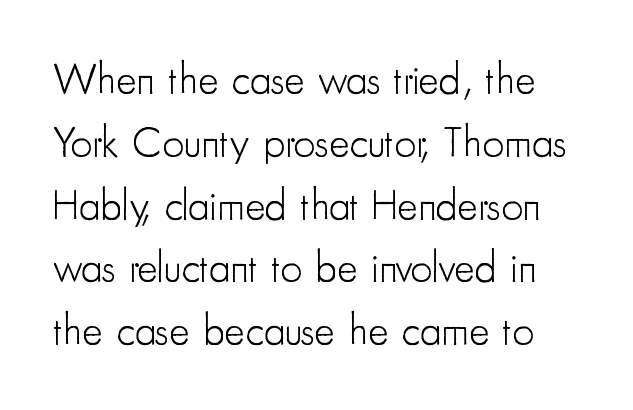
{"serif": "no", "italic": "no", "bold": "no", "weight": "light", "width": "condensed", "stroke_contrast": "low", "x_height": "small", "monospaced": "no", "underline": "no", "line_spacing": "normal", "line_spacing_ratio": 1.46, "letter_spacing": "normal", "letter_spacing_em": 0.0, "glyph_px": 43}
